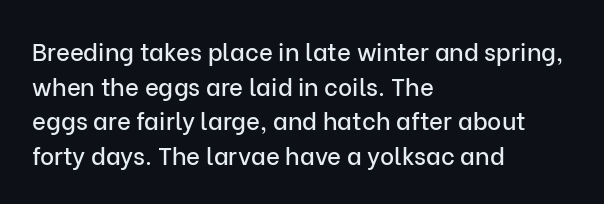
The image shows 24 px text type, upright; set left-aligned, normal line spacing (1.44x), normal letter spacing, not underlined.
